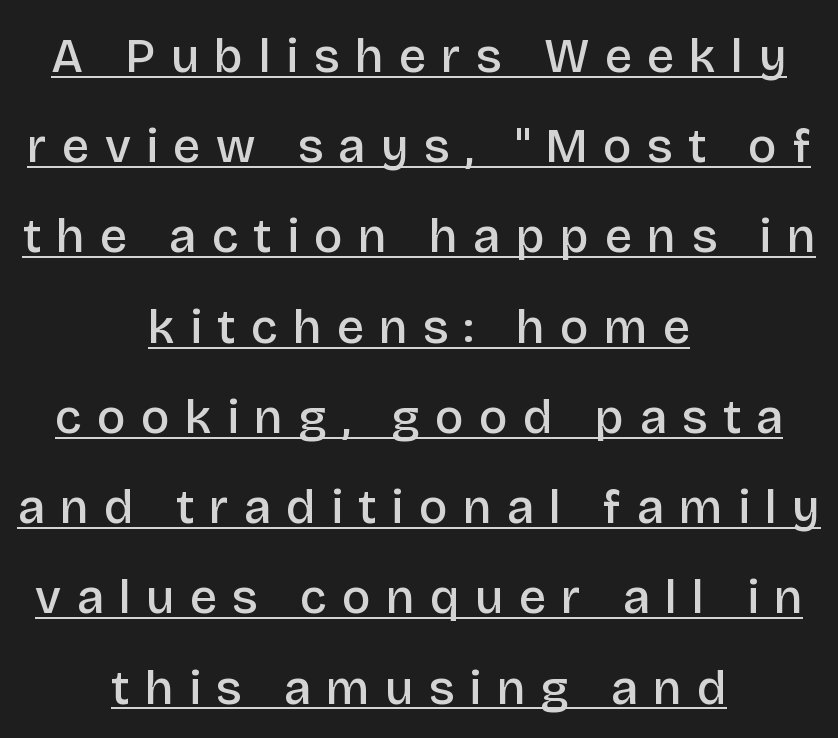
{"serif": "no", "italic": "no", "bold": "semi", "weight": "semibold", "width": "normal", "stroke_contrast": "low", "x_height": "large", "monospaced": "no", "underline": "yes", "align": "center", "line_spacing_ratio": 1.88, "letter_spacing": "wide", "letter_spacing_em": 0.32, "glyph_px": 48}
